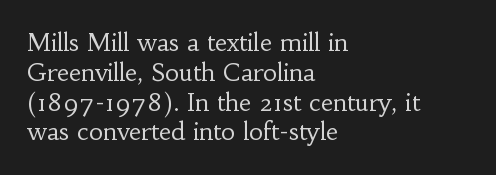
The image shows 24 px text type, upright; set left-aligned, line spacing 1.24x, normal letter spacing, not underlined.
